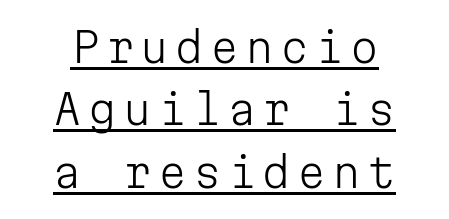
The image shows 41 px light sans-serif type, upright, monospaced; set centered, normal line spacing (1.52x), underlined; low stroke contrast and a medium x-height.
